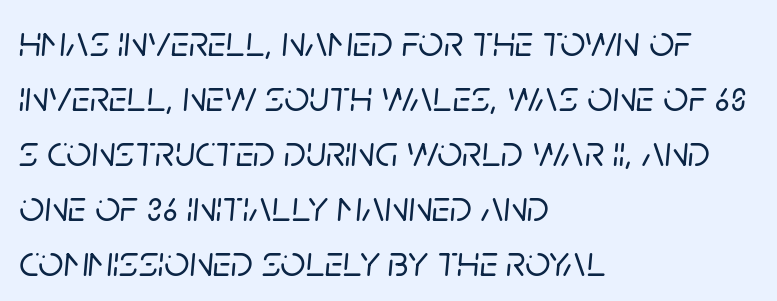
{"italic": "yes", "lean": "right", "slant_degrees": 5, "width": "normal", "stroke_contrast": "low", "x_height": "large", "monospaced": "no", "underline": "no", "align": "left", "line_spacing": "normal", "line_spacing_ratio": 1.25, "letter_spacing": "normal", "letter_spacing_em": 0.0, "glyph_px": 44}
